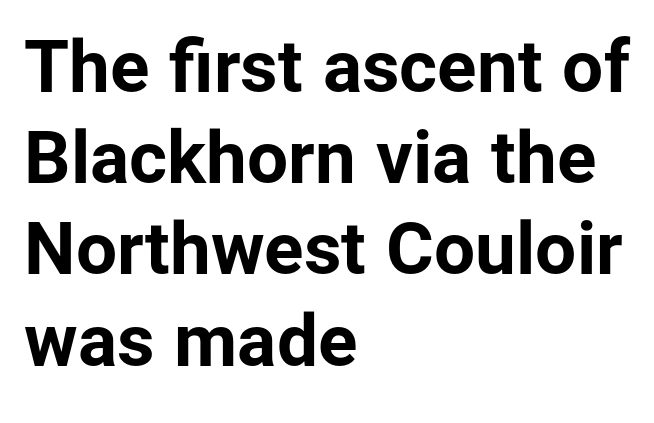
{"serif": "no", "italic": "no", "bold": "yes", "weight": "bold", "width": "normal", "stroke_contrast": "low", "x_height": "medium", "monospaced": "no", "underline": "no", "align": "left", "line_spacing": "normal", "line_spacing_ratio": 1.25, "letter_spacing": "normal", "letter_spacing_em": 0.0, "glyph_px": 73}
